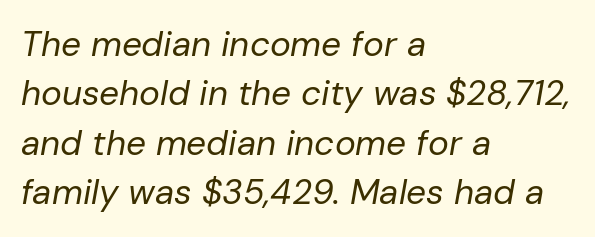
{"italic": "yes", "lean": "right", "slant_degrees": 10, "bold": "no", "weight": "regular", "width": "normal", "stroke_contrast": "low", "x_height": "medium", "monospaced": "no", "underline": "no", "align": "left", "line_spacing": "normal", "line_spacing_ratio": 1.41, "letter_spacing": "normal", "letter_spacing_em": 0.0, "glyph_px": 35}
